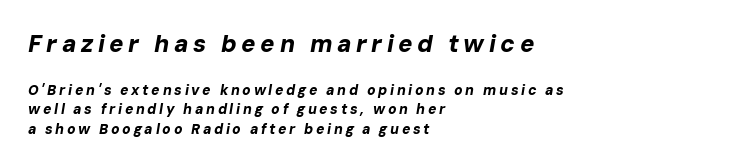
Q: Is the text bold? A: Yes.
Q: Is the text italic (slanted)? A: Yes, it leans right by about 10 degrees.
Q: Is the text underlined? A: No.
Q: How is the paragraph aligned? A: Left-aligned.
Q: Is the spacing between lines tight, normal or loose? A: Normal.
Q: Which block of text is set in a larger size, the first (top) or the second (bottom)? A: The first (top) one.
